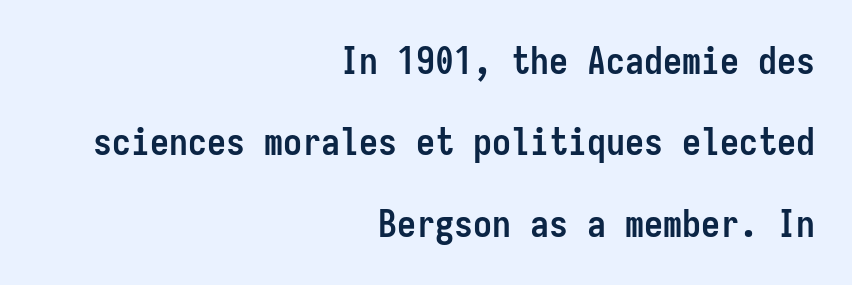
{"serif": "no", "italic": "no", "bold": "yes", "weight": "semibold", "width": "condensed", "stroke_contrast": "low", "x_height": "medium", "monospaced": "yes", "underline": "no", "align": "right", "line_spacing": "loose", "line_spacing_ratio": 2.14, "letter_spacing": "normal", "letter_spacing_em": 0.0, "glyph_px": 38}
